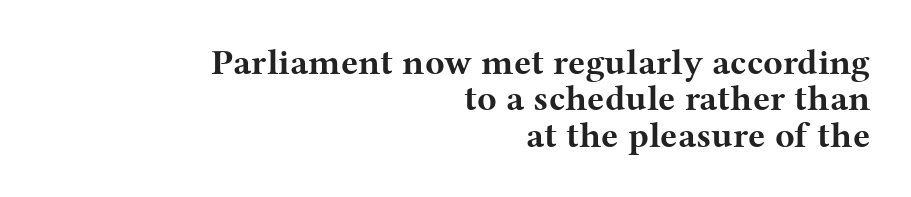
{"serif": "yes", "italic": "no", "bold": "yes", "weight": "bold", "width": "wide", "stroke_contrast": "medium", "x_height": "medium", "monospaced": "no", "underline": "no", "align": "right", "line_spacing": "tight", "line_spacing_ratio": 1.01, "letter_spacing": "normal", "letter_spacing_em": 0.0, "glyph_px": 36}
